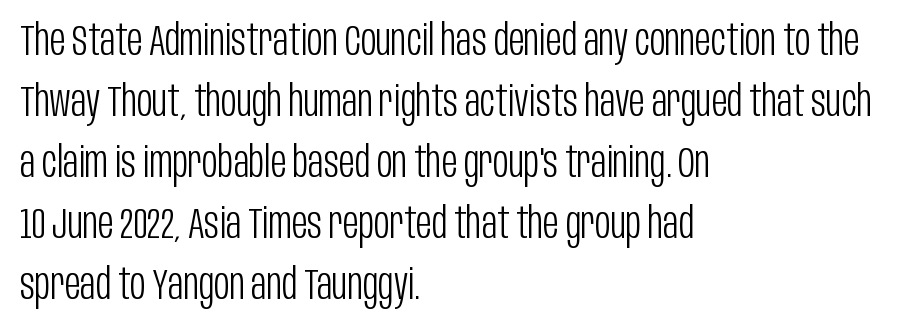
The image shows 43 px light, condensed sans-serif type, upright; set left-aligned, normal line spacing (1.42x), normal letter spacing, not underlined; low stroke contrast and a large x-height.
